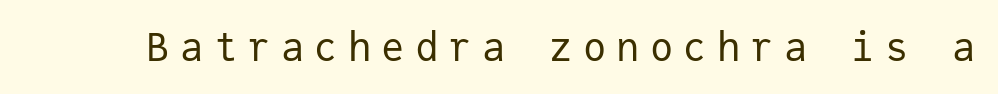
The glyphs are unaccompanied by any horizontal stroke below them. Observe the wide spacing: letters keep a clear distance from each other. Is this a fixed-width face? Yes — each glyph sits in an identical cell. Stem width sits at or under what a default text font uses. Every character sits straight up, as roman type does. Nothing sits at the stroke ends, so this counts as sans-serif.
